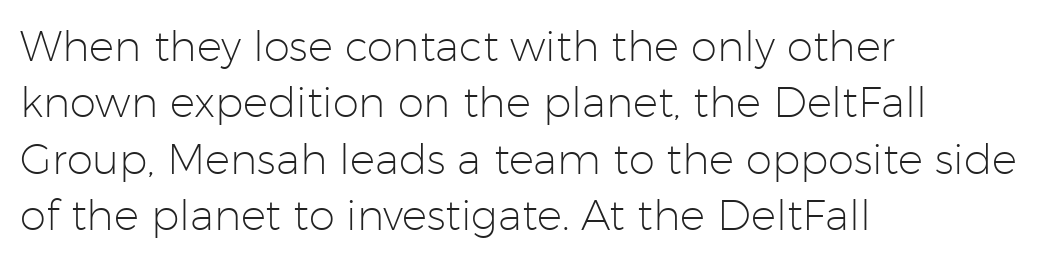
The image shows 42 px light sans-serif type, upright; set left-aligned, normal line spacing (1.34x), normal letter spacing, not underlined; low stroke contrast and a medium x-height.
